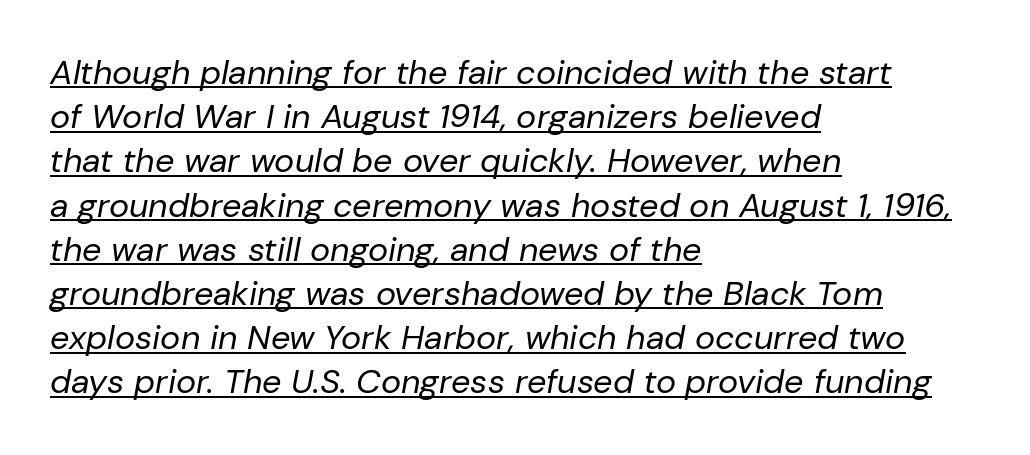
No extra ink here — the face is not bold. Each word holds together tightly as a unit, with standard inter-letter gaps. Regular leading. An italicized treatment has been applied to the whole sample.
